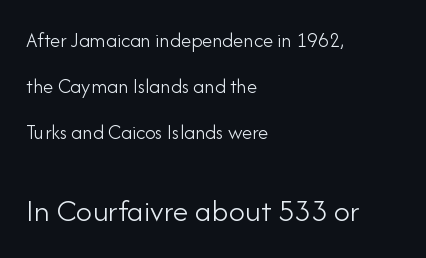
Q: Is the text bold? A: No.
Q: Is the text italic (slanted)? A: No, it is upright.
Q: Is the typeface a serif or a sans-serif typeface? A: Sans-serif.
Q: Is the text underlined? A: No.
Q: How is the paragraph aligned? A: Left-aligned.
Q: Is the spacing between letters normal or unusually wide? A: Normal.
Q: Is the spacing between lines tight, normal or loose? A: Loose.
Q: Which block of text is set in a larger size, the first (top) or the second (bottom)? A: The second (bottom) one.
Q: Width (condensed, normal, or wide)? A: Normal.
Q: Stroke contrast? A: Low.
Q: x-height? A: Small.
Q: Monospaced? A: No.
